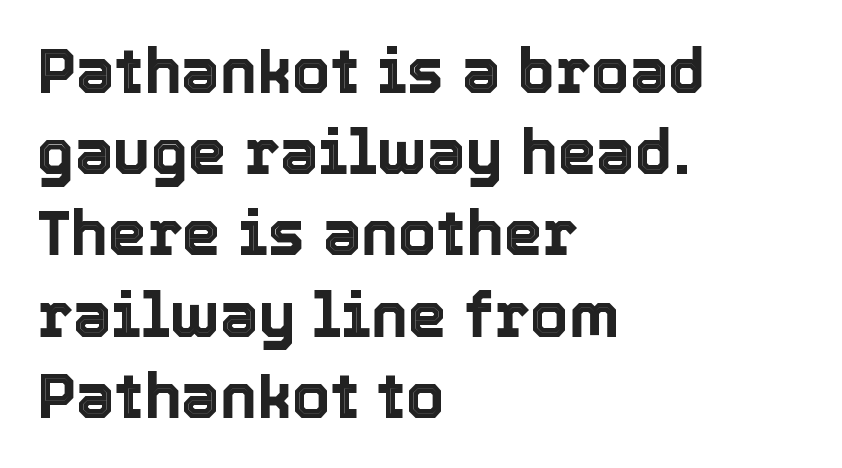
Q: Is the text italic (slanted)? A: No, it is upright.
Q: Is the text underlined? A: No.
Q: How is the paragraph aligned? A: Left-aligned.
Q: Is the spacing between letters normal or unusually wide? A: Normal.
Q: Is the spacing between lines tight, normal or loose? A: Normal.
Q: Width (condensed, normal, or wide)? A: Normal.
Q: x-height? A: Medium.
Q: Monospaced? A: No.
